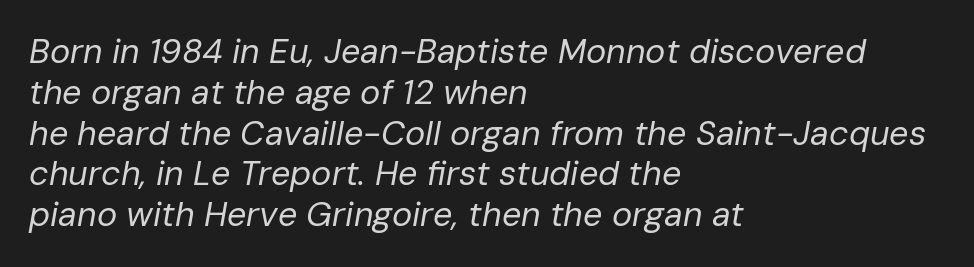
Q: Is the text bold? A: No.
Q: Is the text italic (slanted)? A: Yes, it leans right by about 10 degrees.
Q: Is the text underlined? A: No.
Q: How is the paragraph aligned? A: Left-aligned.
Q: Is the spacing between letters normal or unusually wide? A: Normal.
Q: Width (condensed, normal, or wide)? A: Normal.
Q: Stroke contrast? A: Low.
Q: x-height? A: Medium.
Q: Monospaced? A: No.
